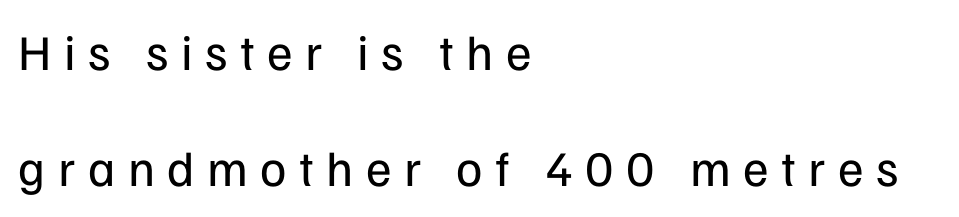
The image shows 50 px regular-weight sans-serif type, upright; set left-aligned, loose line spacing (2.33x), unusually wide letter spacing (+0.25 em), not underlined; low stroke contrast and a medium x-height.
